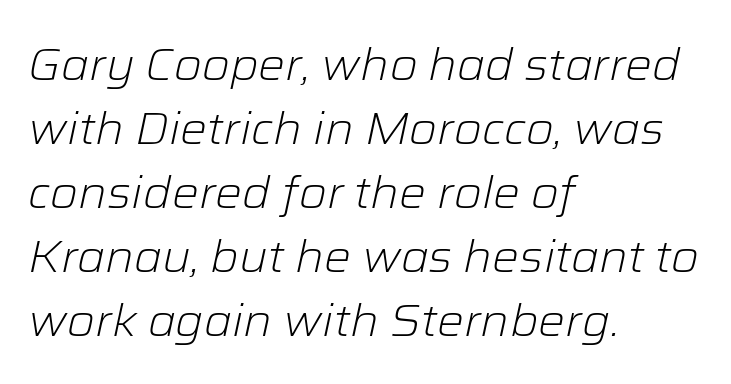
The image shows 45 px light type, italic (leaning right); set left-aligned, normal line spacing (1.42x), normal letter spacing, not underlined; low stroke contrast and a medium x-height.
